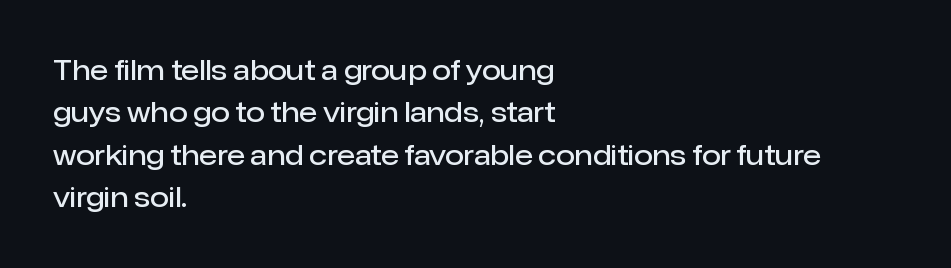
Q: Is the text bold? A: Semi-bold.
Q: Is the text italic (slanted)? A: No, it is upright.
Q: Is the text underlined? A: No.
Q: How is the paragraph aligned? A: Left-aligned.
Q: Is the spacing between letters normal or unusually wide? A: Normal.
Q: Is the spacing between lines tight, normal or loose? A: Normal.
